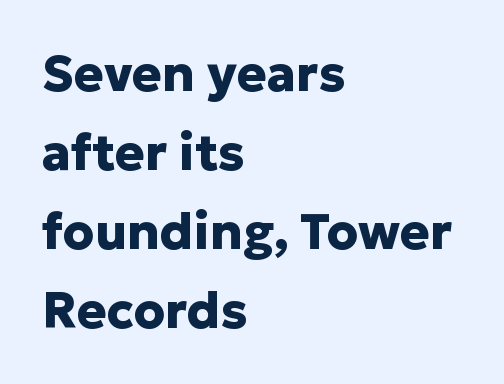
Q: Is the text bold? A: Yes.
Q: Is the text italic (slanted)? A: No, it is upright.
Q: Is the typeface a serif or a sans-serif typeface? A: Sans-serif.
Q: Is the text underlined? A: No.
Q: How is the paragraph aligned? A: Left-aligned.
Q: Is the spacing between letters normal or unusually wide? A: Normal.
Q: Is the spacing between lines tight, normal or loose? A: Normal.
Q: Width (condensed, normal, or wide)? A: Normal.
Q: Stroke contrast? A: Low.
Q: x-height? A: Medium.
Q: Monospaced? A: No.
